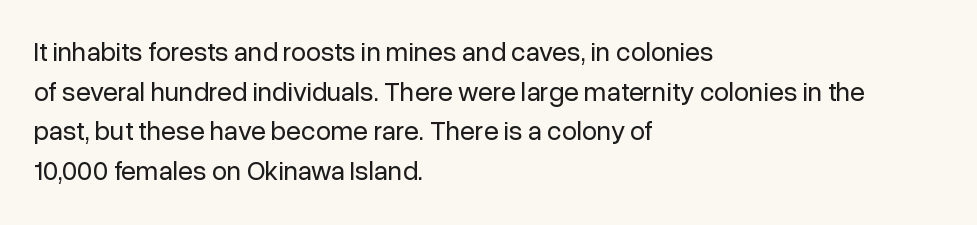
Notice how descenders clear the ascenders below comfortably — that's standard leading. Inter-character spacing is left at the font's built-in metrics. Bare-footed words on every line. The strokes are not fattened; the text isn't bold. A student would call this left alignment; a typographer would say flush left, rag right.
